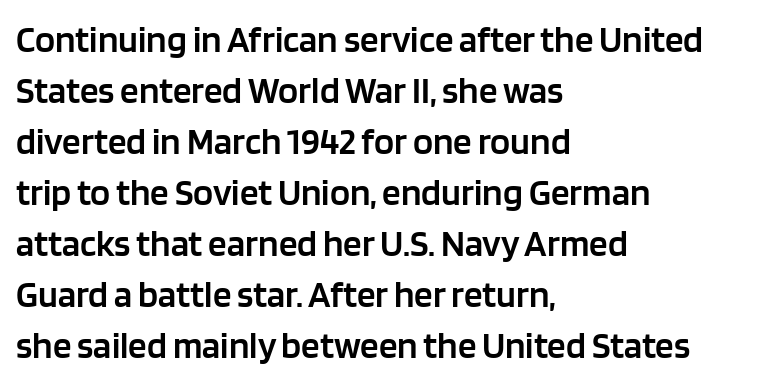
Q: Is the text bold? A: Semi-bold.
Q: Is the text italic (slanted)? A: No, it is upright.
Q: Is the typeface a serif or a sans-serif typeface? A: Sans-serif.
Q: Is the text underlined? A: No.
Q: How is the paragraph aligned? A: Left-aligned.
Q: Is the spacing between letters normal or unusually wide? A: Normal.
Q: Is the spacing between lines tight, normal or loose? A: Normal.
Q: Width (condensed, normal, or wide)? A: Normal.
Q: Stroke contrast? A: Low.
Q: x-height? A: Large.
Q: Monospaced? A: No.
